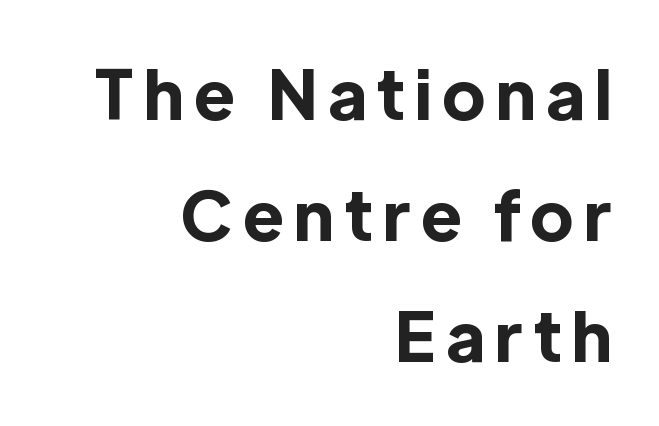
Q: Is the text bold? A: Yes.
Q: Is the text italic (slanted)? A: No, it is upright.
Q: Is the typeface a serif or a sans-serif typeface? A: Sans-serif.
Q: Is the text underlined? A: No.
Q: How is the paragraph aligned? A: Right-aligned.
Q: Width (condensed, normal, or wide)? A: Normal.
Q: x-height? A: Medium.
Q: Monospaced? A: No.
